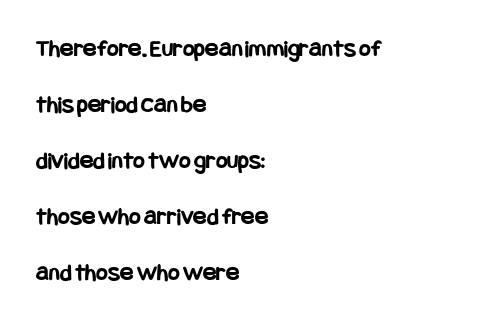
The image shows 25 px bold type, upright; set left-aligned, loose line spacing (2.24x), normal letter spacing, not underlined.
